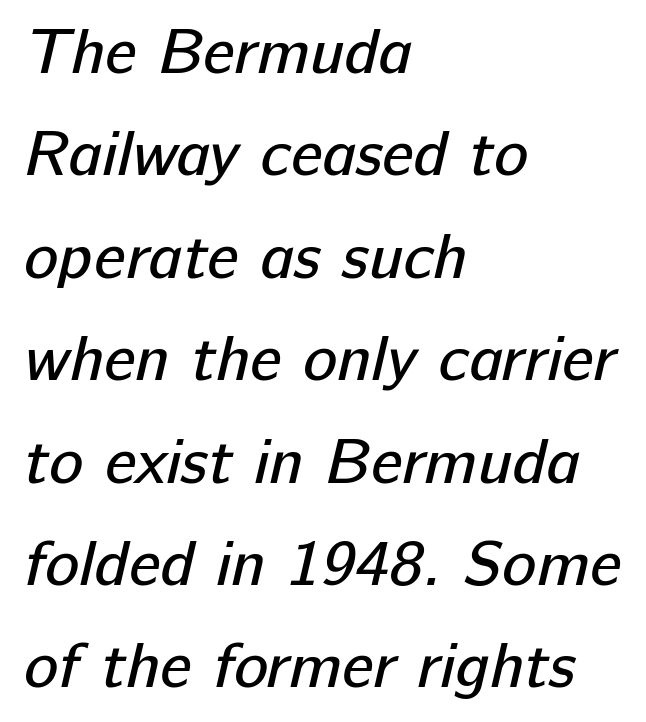
Q: Is the text bold? A: No.
Q: Is the typeface a serif or a sans-serif typeface? A: Sans-serif.
Q: Is the text underlined? A: No.
Q: How is the paragraph aligned? A: Left-aligned.
Q: Is the spacing between letters normal or unusually wide? A: Normal.
Q: Is the spacing between lines tight, normal or loose? A: Normal.
Q: Width (condensed, normal, or wide)? A: Normal.
Q: Stroke contrast? A: Low.
Q: x-height? A: Medium.
Q: Monospaced? A: No.
